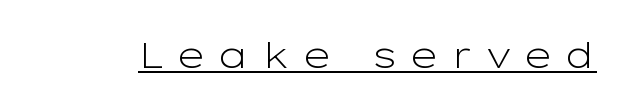
The letters advance in unequal steps, a hallmark of proportional type. Characters follow at a spacing far wider than the type designer built in. Posture: upright roman. Nope, no serifs anywhere on these letters. Stroke mass is kept to a normal reading level or below.
